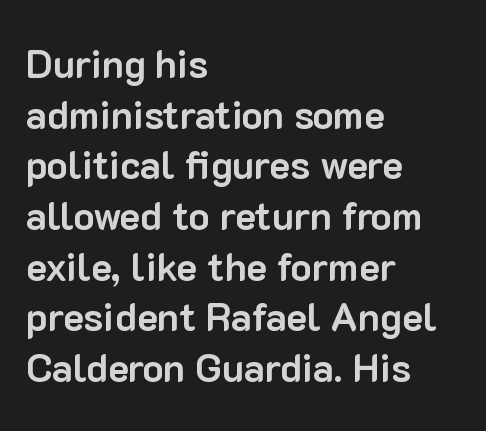
Bold? Absolutely — the strokes are thick and heavy. The designer left line spacing at the default. Looks like regular typesetting: each glyph gets only the width it needs. You could call the tracking neutral — neither tight nor loose.
